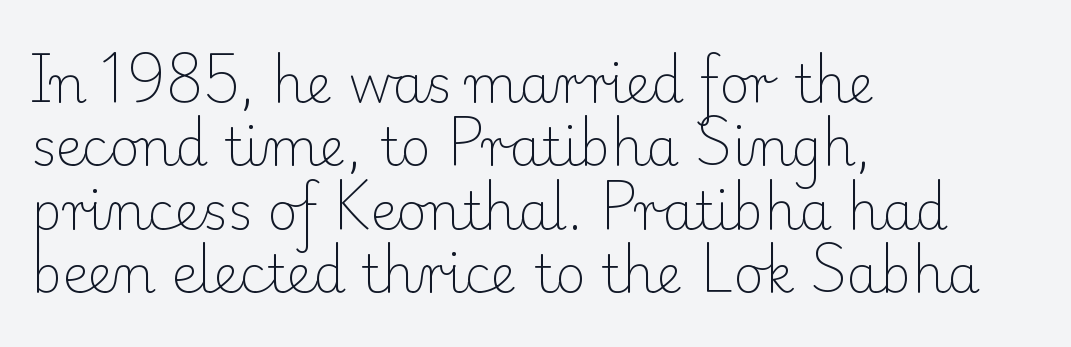
The image shows 52 px light serif type, upright; set left-aligned, line spacing 1.22x, normal letter spacing, not underlined; low stroke contrast and a small x-height.
